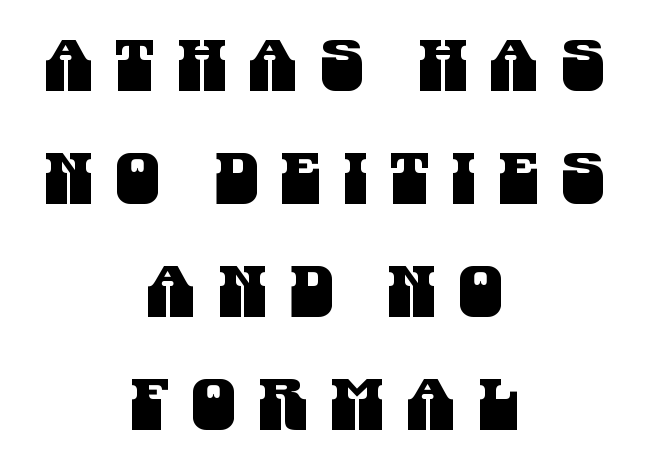
The image shows 71 px condensed sans-serif type; set centered, normal line spacing (1.59x), unusually wide letter spacing (+0.31 em), not underlined; medium stroke contrast and a large x-height.
